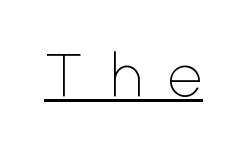
Q: Is the text bold? A: No.
Q: Is the text italic (slanted)? A: No, it is upright.
Q: Is the typeface a serif or a sans-serif typeface? A: Sans-serif.
Q: Is the text underlined? A: Yes.
Q: Is the spacing between letters normal or unusually wide? A: Unusually wide.
Q: Width (condensed, normal, or wide)? A: Normal.
Q: Stroke contrast? A: Low.
Q: x-height? A: Medium.
Q: Monospaced? A: No.
